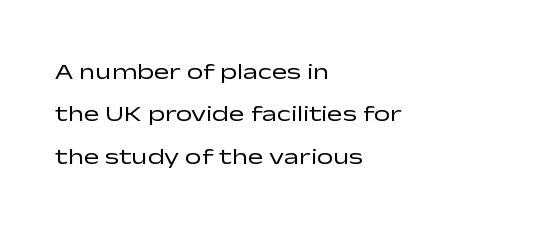
The image shows 23 px text type, upright; set left-aligned, line spacing 1.84x, normal letter spacing, not underlined.
